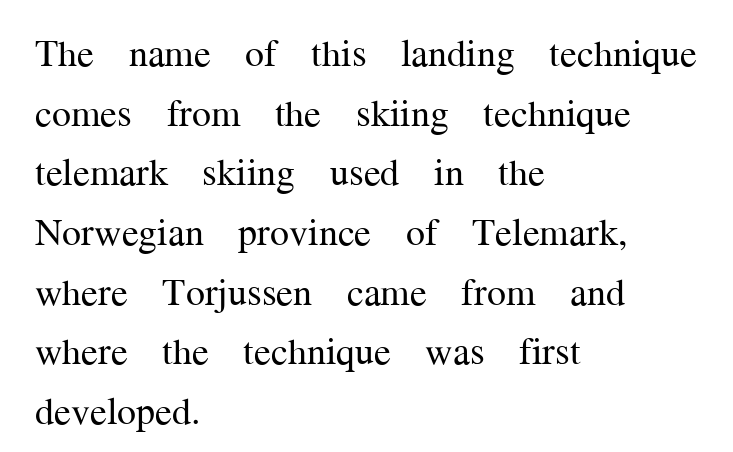
The image shows 38 px regular-weight serif type, upright; set left-aligned, normal line spacing (1.57x), normal letter spacing, not underlined; medium stroke contrast and a medium x-height.
